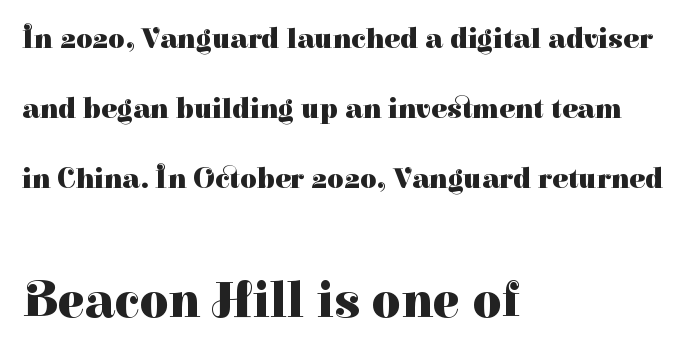
Q: Is the text bold? A: Yes.
Q: Is the text italic (slanted)? A: No, it is upright.
Q: Is the typeface a serif or a sans-serif typeface? A: Serif.
Q: Is the text underlined? A: No.
Q: How is the paragraph aligned? A: Left-aligned.
Q: Is the spacing between letters normal or unusually wide? A: Normal.
Q: Is the spacing between lines tight, normal or loose? A: Loose.
Q: Which block of text is set in a larger size, the first (top) or the second (bottom)? A: The second (bottom) one.
Q: Width (condensed, normal, or wide)? A: Normal.
Q: Stroke contrast? A: High.
Q: x-height? A: Medium.
Q: Monospaced? A: No.
